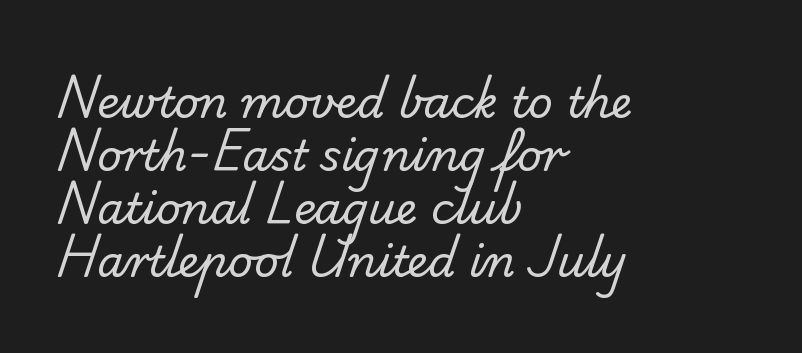
{"serif": "no", "bold": "no", "weight": "regular", "width": "normal", "stroke_contrast": "low", "x_height": "small", "monospaced": "no", "underline": "no", "align": "left", "line_spacing_ratio": 1.23, "letter_spacing": "normal", "letter_spacing_em": 0.0, "glyph_px": 43}
